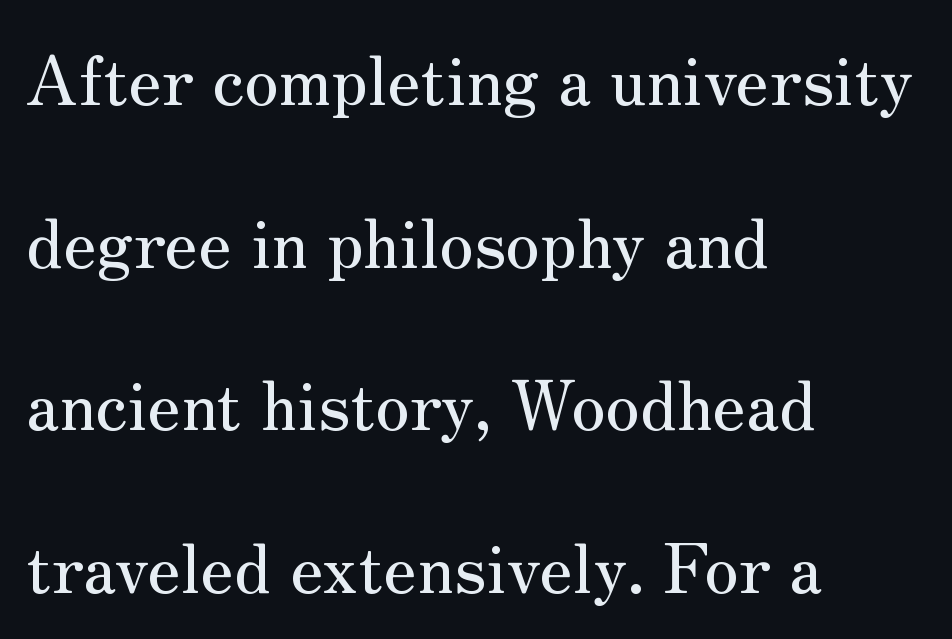
{"serif": "yes", "italic": "no", "width": "normal", "stroke_contrast": "medium", "x_height": "small", "monospaced": "no", "underline": "no", "align": "left", "line_spacing": "loose", "line_spacing_ratio": 2.39, "letter_spacing": "normal", "letter_spacing_em": 0.0, "glyph_px": 68}
